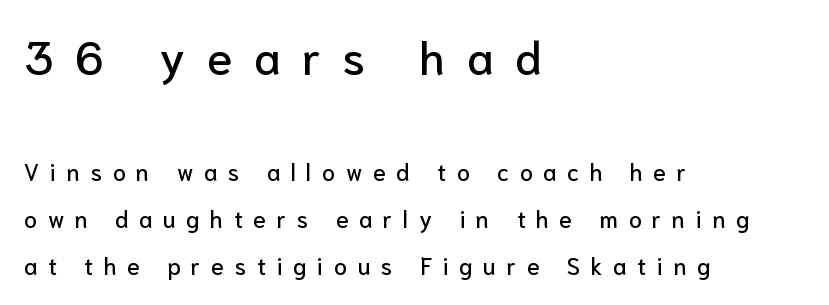
Just letters on the line, the space beneath them empty. In this sample the first text group is rendered at the bigger scale. No feet cap the strokes, marking this as sans-serif type. These lines are rendered in a variable-pitch font. Ordinary non-slanted type is in use. Students, note that the glyphs here are deliberately spaced far apart.
